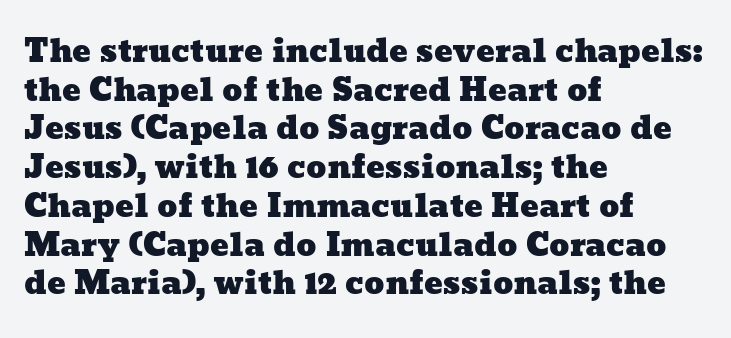
The space between consecutive lines is moderate. The space directly below the letters is spotless. The rag falls on the right side of this text block. A typesetter would call this proportional, since set widths differ per character. Tracking here is standard; glyphs follow each other at the usual distance.
